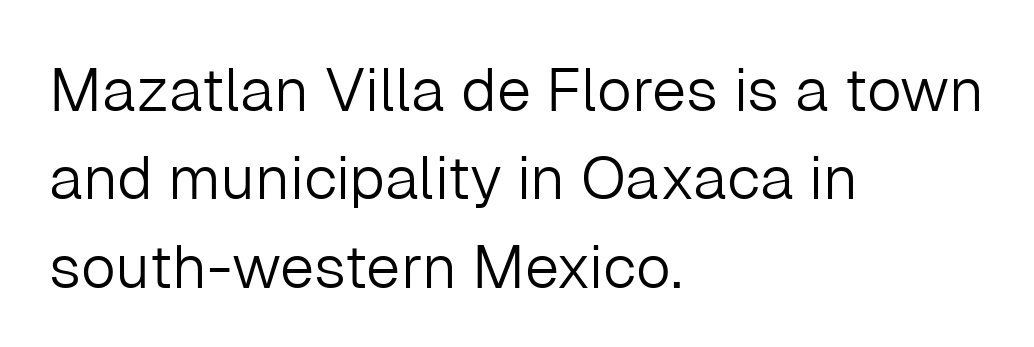
The font sits on the lighter half of the weight spectrum, regular included. One-word summary of the alignment: left. The letters advance in unequal steps, a hallmark of proportional type. Is the letter spacing exaggerated? No — it looks like the ordinary default.
